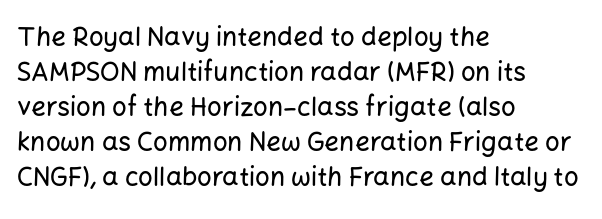
The image shows 26 px text type, upright; set left-aligned, normal line spacing (1.35x), normal letter spacing, not underlined.
